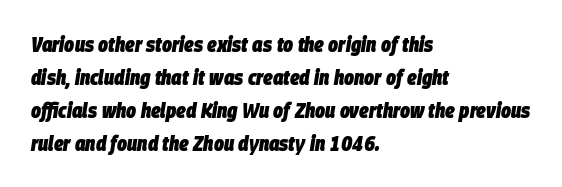
{"italic": "yes", "lean": "right", "slant_degrees": 9, "bold": "yes", "underline": "no", "align": "left", "line_spacing": "normal", "line_spacing_ratio": 1.57, "letter_spacing": "normal", "letter_spacing_em": 0.0, "glyph_px": 21}
